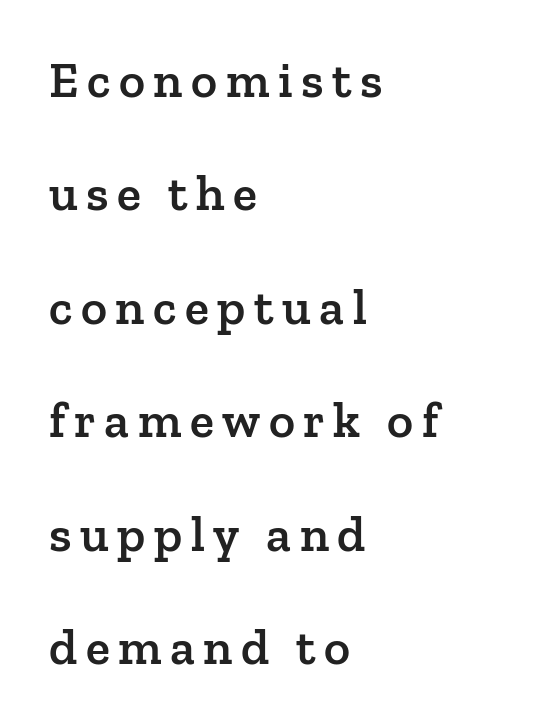
{"serif": "yes", "italic": "no", "bold": "semi", "weight": "semibold", "width": "normal", "stroke_contrast": "low", "x_height": "medium", "monospaced": "no", "underline": "no", "align": "left", "line_spacing": "loose", "line_spacing_ratio": 2.27, "glyph_px": 50}
